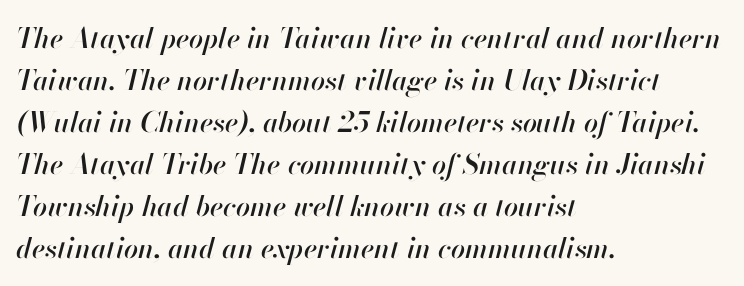
{"italic": "yes", "lean": "right", "slant_degrees": 13, "width": "normal", "stroke_contrast": "high", "x_height": "small", "monospaced": "no", "underline": "no", "align": "left", "line_spacing": "normal", "line_spacing_ratio": 1.5, "letter_spacing": "normal", "letter_spacing_em": 0.0, "glyph_px": 28}
